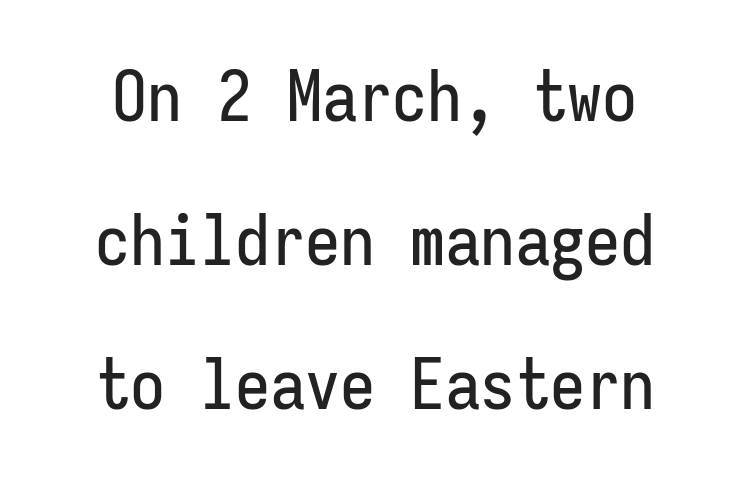
{"serif": "no", "italic": "no", "width": "condensed", "stroke_contrast": "low", "x_height": "medium", "monospaced": "yes", "underline": "no", "line_spacing": "loose", "line_spacing_ratio": 2.06, "letter_spacing": "normal", "letter_spacing_em": 0.0, "glyph_px": 70}
